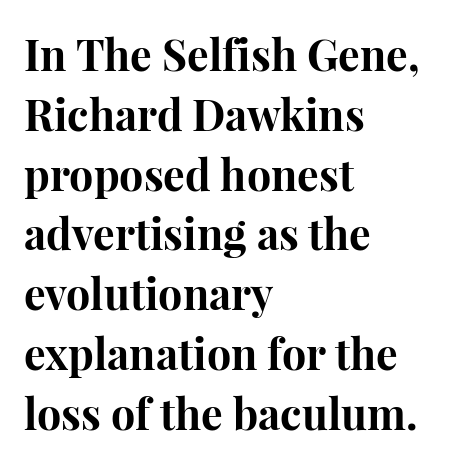
The image shows 43 px bold serif type, upright; set left-aligned, normal line spacing (1.39x), normal letter spacing, not underlined; high stroke contrast and a medium x-height.
